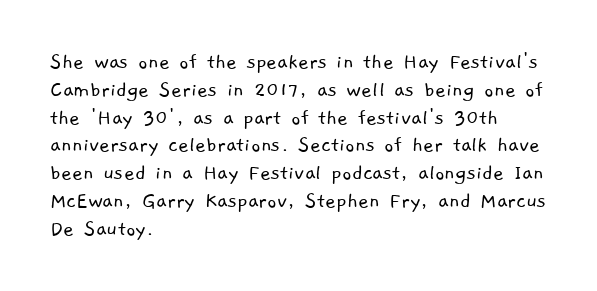
{"bold": "no", "underline": "no", "align": "left", "line_spacing_ratio": 1.21, "letter_spacing": "normal", "letter_spacing_em": 0.0, "glyph_px": 23}
